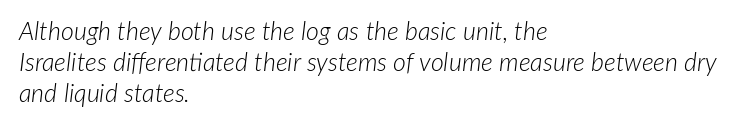
This rendering leaves character spacing at its baseline value. Alignment: flush left. Letters have the restrained weight of plain body copy at most. A bare baseline throughout the passage.
